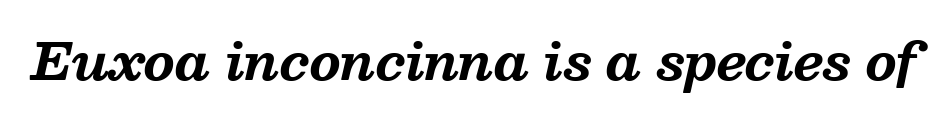
This sample uses an oblique cut, with every glyph tilted off the vertical. The designer went with a serif here, giving each stem small feet. The sample has been set heavy, in full bold. The gaps between neighbouring characters are ordinary and unremarkable. Honestly, there is no underline to notice here at all. Is this a fixed-width face? No — the glyphs have proportional, varying widths.
